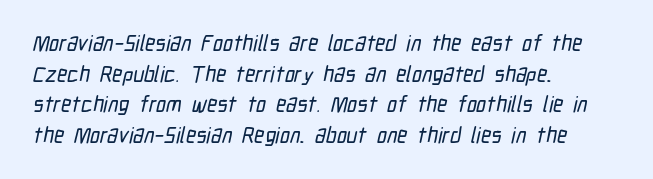
The image shows 22 px text type; set left-aligned, normal line spacing (1.39x), normal letter spacing, not underlined.
